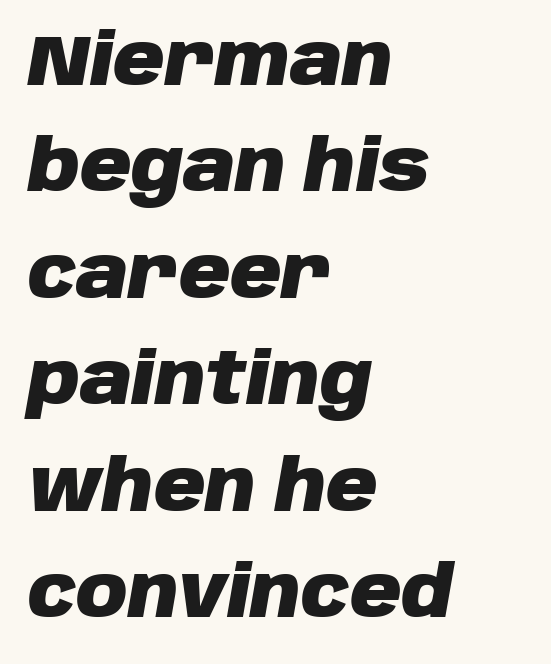
The image shows 71 px heavy type, italic (leaning right); set left-aligned, normal line spacing (1.5x), normal letter spacing, not underlined; low stroke contrast and a large x-height.
